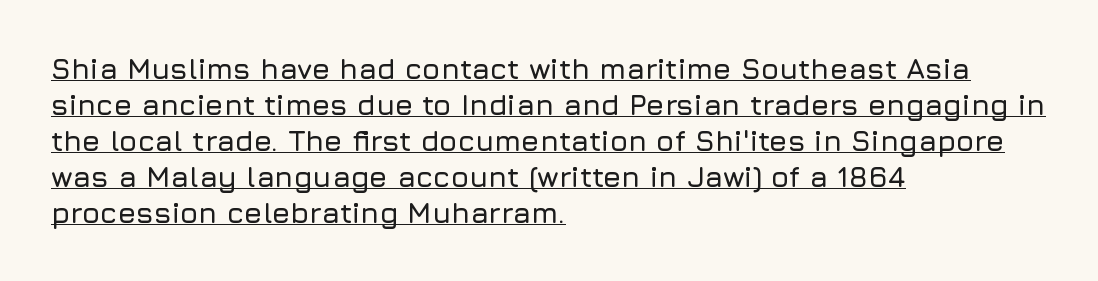
Between one letter and the next there's only the usual sliver of space. The string is rendered with underlining switched on. Casual observation: everything's shoved over to the left. The passage shown is typeset with a sans-serif family.
